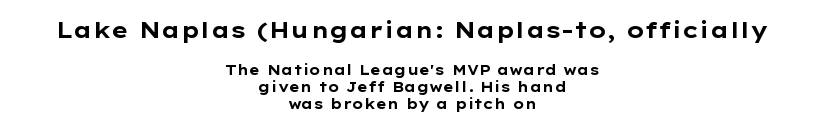
Q: Is the text bold? A: Yes.
Q: Is the text italic (slanted)? A: No, it is upright.
Q: Is the text underlined? A: No.
Q: How is the paragraph aligned? A: Centered.
Q: Is the spacing between letters normal or unusually wide? A: Normal.
Q: Which block of text is set in a larger size, the first (top) or the second (bottom)? A: The first (top) one.
